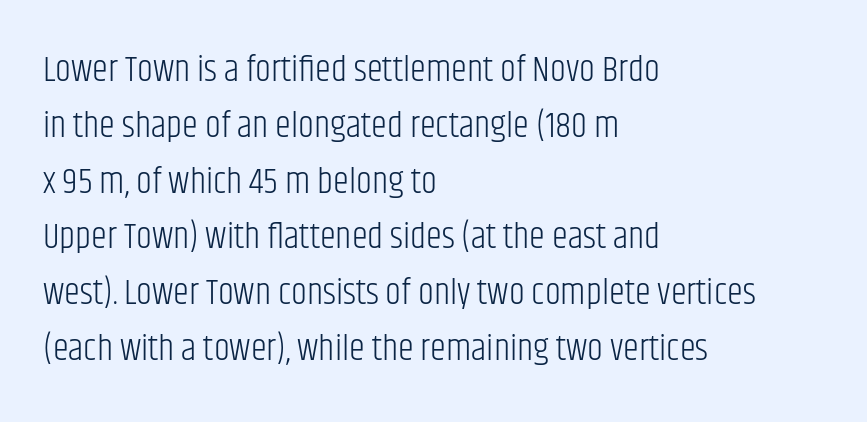
{"serif": "no", "italic": "no", "bold": "no", "weight": "light", "width": "condensed", "stroke_contrast": "low", "x_height": "large", "monospaced": "no", "underline": "no", "align": "left", "line_spacing": "normal", "line_spacing_ratio": 1.55, "letter_spacing": "normal", "letter_spacing_em": 0.0, "glyph_px": 36}
